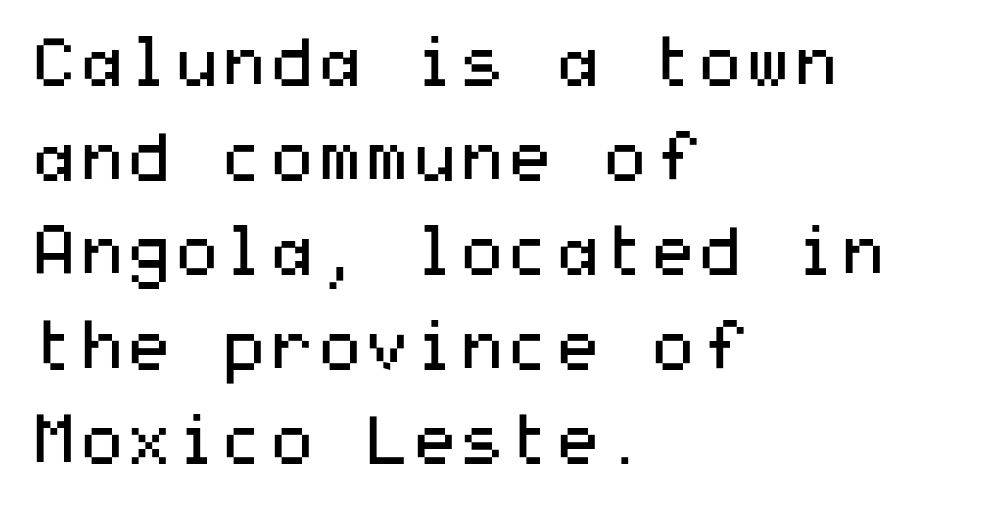
{"serif": "no", "italic": "no", "bold": "no", "weight": "regular", "width": "wide", "stroke_contrast": "medium", "x_height": "medium", "underline": "no", "align": "left", "line_spacing": "normal", "line_spacing_ratio": 1.39, "letter_spacing": "normal", "letter_spacing_em": 0.0, "glyph_px": 68}
